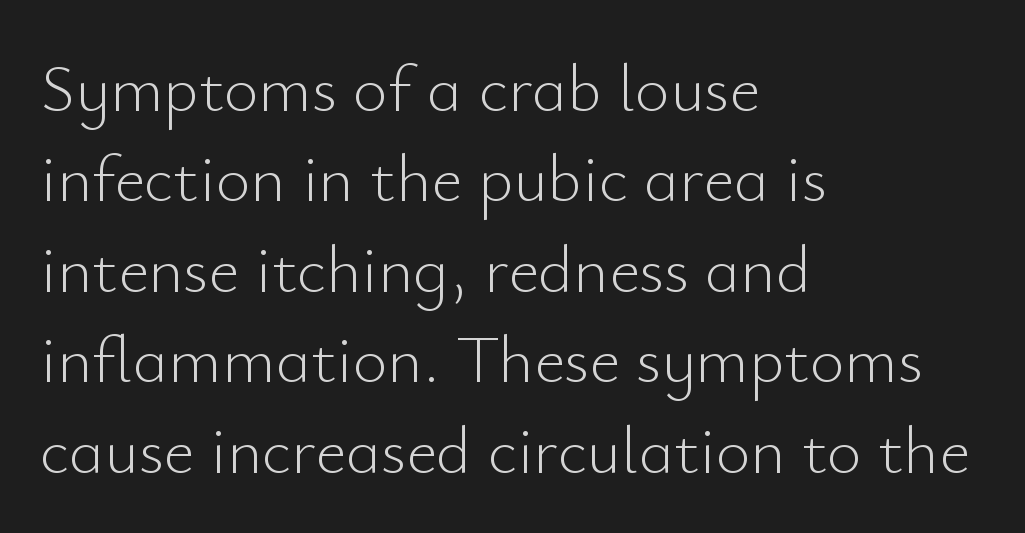
Q: Is the text bold? A: No.
Q: Is the text italic (slanted)? A: No, it is upright.
Q: Is the typeface a serif or a sans-serif typeface? A: Sans-serif.
Q: Is the text underlined? A: No.
Q: How is the paragraph aligned? A: Left-aligned.
Q: Is the spacing between letters normal or unusually wide? A: Normal.
Q: Is the spacing between lines tight, normal or loose? A: Normal.
Q: Width (condensed, normal, or wide)? A: Normal.
Q: Stroke contrast? A: Low.
Q: x-height? A: Small.
Q: Monospaced? A: No.
